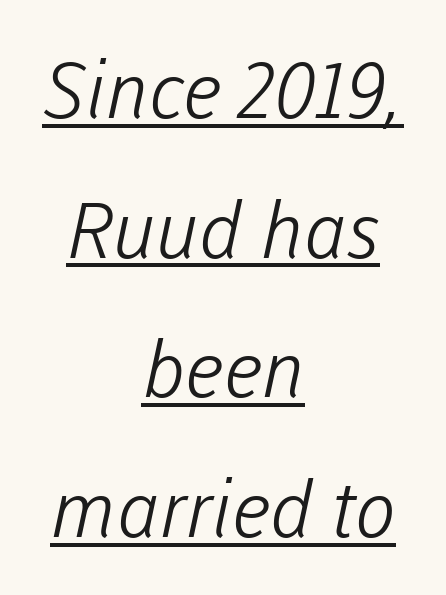
Q: Is the text bold? A: No.
Q: Is the typeface a serif or a sans-serif typeface? A: Sans-serif.
Q: Is the text underlined? A: Yes.
Q: How is the paragraph aligned? A: Centered.
Q: Is the spacing between letters normal or unusually wide? A: Normal.
Q: Width (condensed, normal, or wide)? A: Normal.
Q: Stroke contrast? A: Low.
Q: x-height? A: Medium.
Q: Monospaced? A: No.
